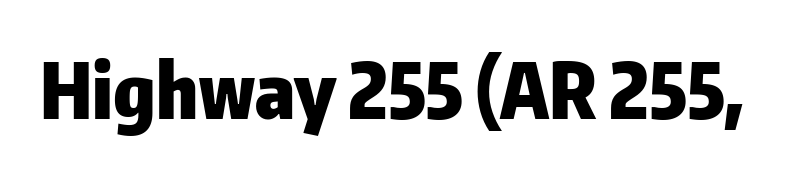
Q: Is the text bold? A: Yes.
Q: Is the text italic (slanted)? A: No, it is upright.
Q: Is the typeface a serif or a sans-serif typeface? A: Sans-serif.
Q: Is the text underlined? A: No.
Q: Is the spacing between letters normal or unusually wide? A: Normal.
Q: Width (condensed, normal, or wide)? A: Normal.
Q: Stroke contrast? A: Low.
Q: x-height? A: Medium.
Q: Monospaced? A: No.
